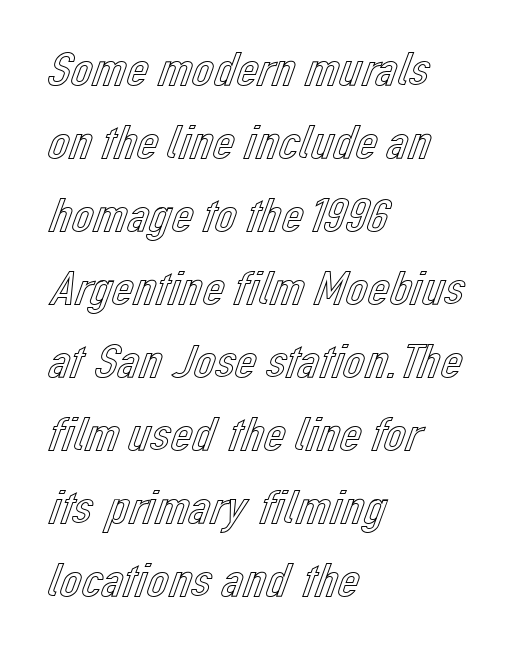
Q: Is the text italic (slanted)? A: Yes.
Q: Is the text underlined? A: No.
Q: How is the paragraph aligned? A: Left-aligned.
Q: Is the spacing between letters normal or unusually wide? A: Normal.
Q: Is the spacing between lines tight, normal or loose? A: Normal.
Q: Width (condensed, normal, or wide)? A: Normal.
Q: x-height? A: Medium.
Q: Monospaced? A: No.
